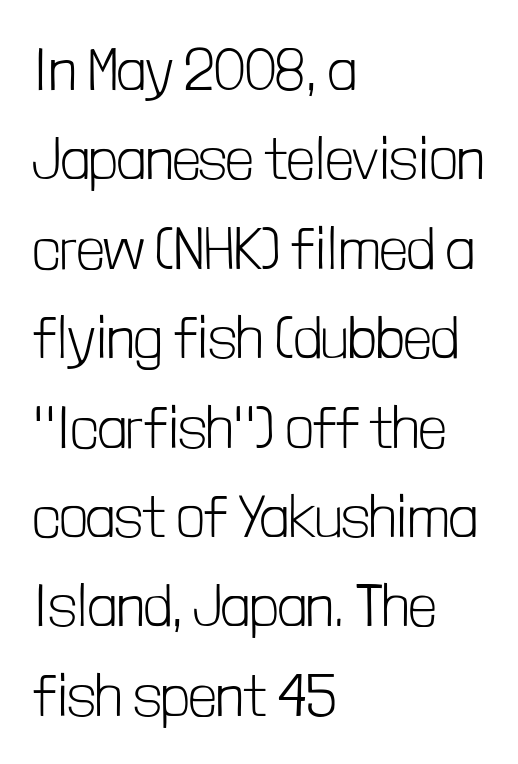
The image shows 60 px light, condensed sans-serif type, upright; set left-aligned, normal line spacing (1.49x), normal letter spacing, not underlined; low stroke contrast and a medium x-height.
